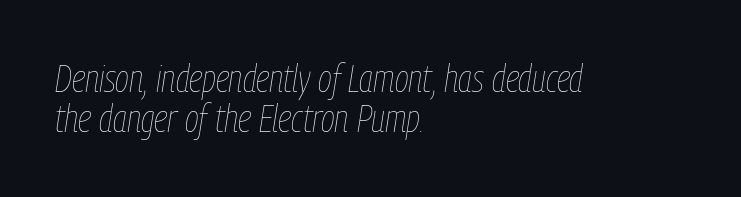
Q: Is the text bold? A: No.
Q: Is the text italic (slanted)? A: Yes, it leans right by about 9 degrees.
Q: Is the text underlined? A: No.
Q: How is the paragraph aligned? A: Left-aligned.
Q: Is the spacing between letters normal or unusually wide? A: Normal.
Q: Is the spacing between lines tight, normal or loose? A: Tight.
Q: Width (condensed, normal, or wide)? A: Condensed.
Q: Stroke contrast? A: Low.
Q: x-height? A: Medium.
Q: Monospaced? A: No.
